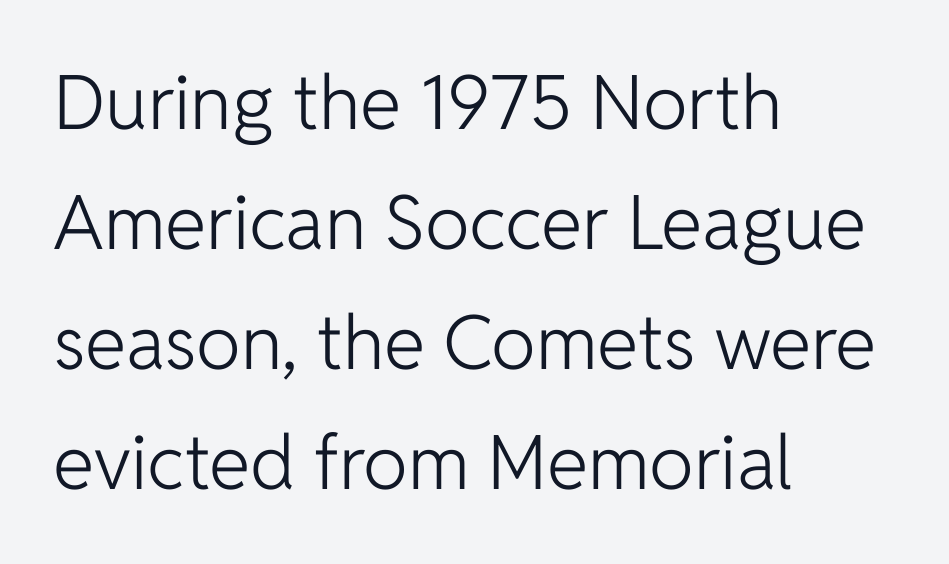
The image shows 75 px light sans-serif type, upright; set left-aligned, normal line spacing (1.6x), normal letter spacing, not underlined; low stroke contrast and a medium x-height.
